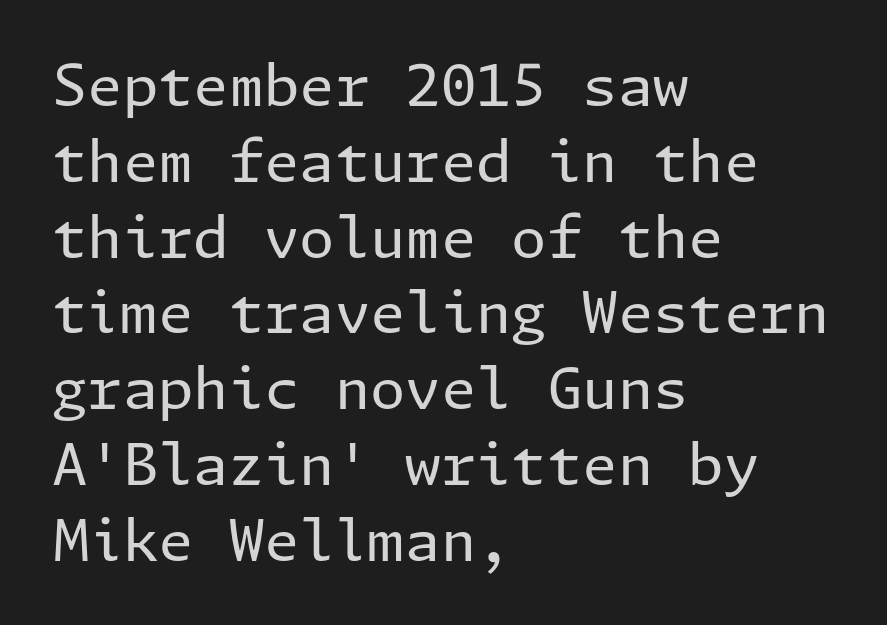
Q: Is the text bold? A: No.
Q: Is the text italic (slanted)? A: No, it is upright.
Q: Is the typeface a serif or a sans-serif typeface? A: Sans-serif.
Q: Is the text underlined? A: No.
Q: How is the paragraph aligned? A: Left-aligned.
Q: Is the spacing between letters normal or unusually wide? A: Normal.
Q: Is the spacing between lines tight, normal or loose? A: Normal.
Q: Width (condensed, normal, or wide)? A: Normal.
Q: Stroke contrast? A: Low.
Q: x-height? A: Medium.
